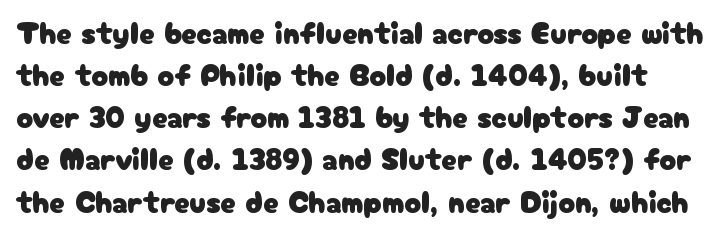
Q: Is the text italic (slanted)? A: No, it is upright.
Q: Is the typeface a serif or a sans-serif typeface? A: Sans-serif.
Q: Is the text underlined? A: No.
Q: Is the spacing between letters normal or unusually wide? A: Normal.
Q: Is the spacing between lines tight, normal or loose? A: Normal.
Q: Width (condensed, normal, or wide)? A: Normal.
Q: Stroke contrast? A: Low.
Q: x-height? A: Medium.
Q: Monospaced? A: No.
